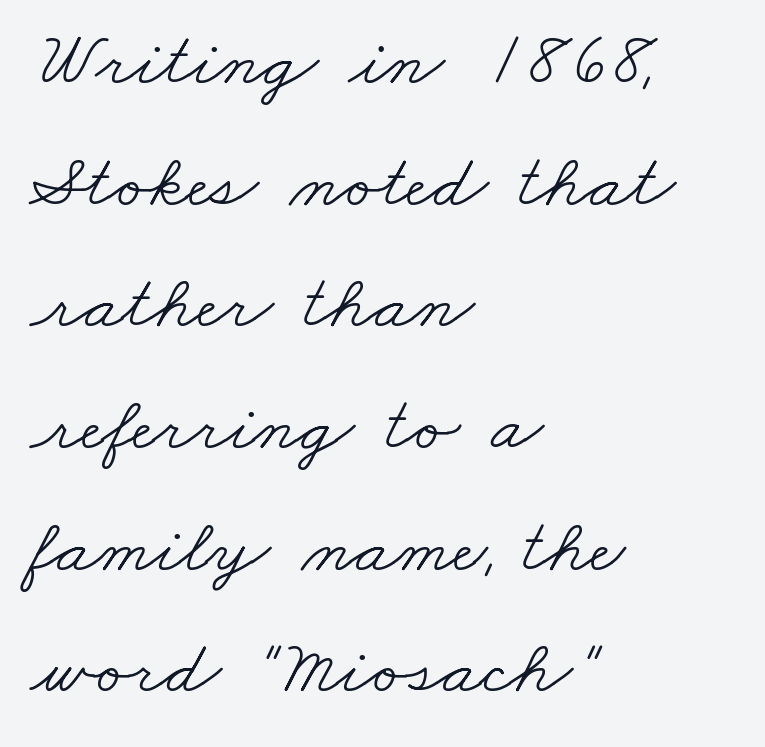
The image shows 77 px light, wide serif type; set left-aligned, normal line spacing (1.58x), normal letter spacing, not underlined; low stroke contrast and a small x-height.
